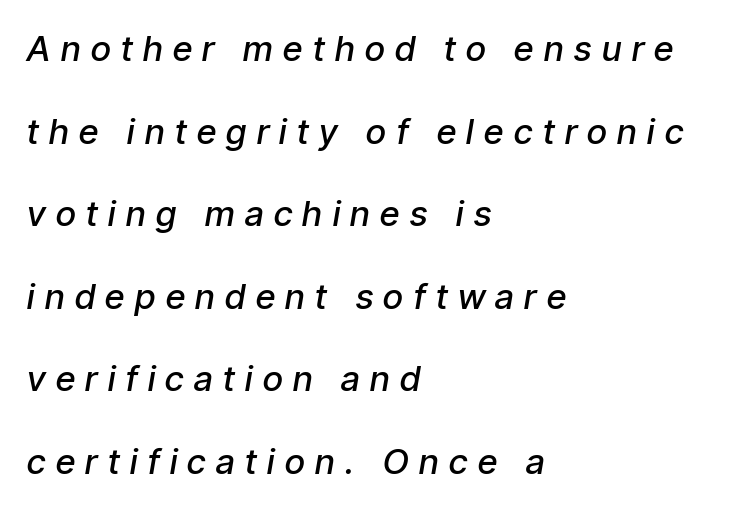
{"italic": "yes", "lean": "right", "slant_degrees": 9, "bold": "semi", "weight": "semibold", "width": "condensed", "stroke_contrast": "low", "x_height": "medium", "monospaced": "no", "underline": "no", "align": "left", "line_spacing": "loose", "line_spacing_ratio": 2.36, "letter_spacing": "wide", "letter_spacing_em": 0.3, "glyph_px": 35}
